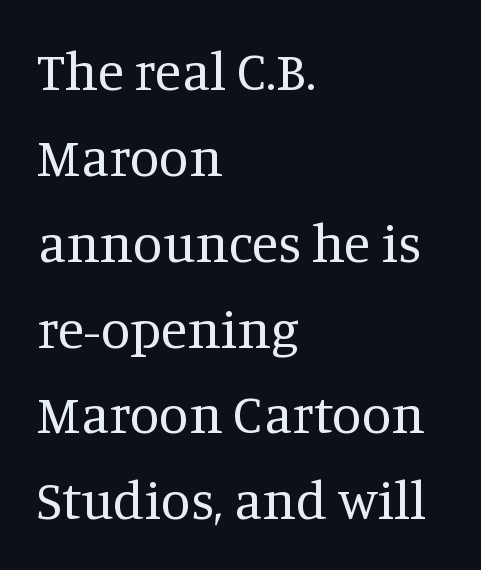
Q: Is the text bold? A: No.
Q: Is the text italic (slanted)? A: No, it is upright.
Q: Is the typeface a serif or a sans-serif typeface? A: Serif.
Q: Is the text underlined? A: No.
Q: How is the paragraph aligned? A: Left-aligned.
Q: Is the spacing between letters normal or unusually wide? A: Normal.
Q: Is the spacing between lines tight, normal or loose? A: Normal.
Q: Width (condensed, normal, or wide)? A: Normal.
Q: Stroke contrast? A: Medium.
Q: x-height? A: Large.
Q: Monospaced? A: No.
